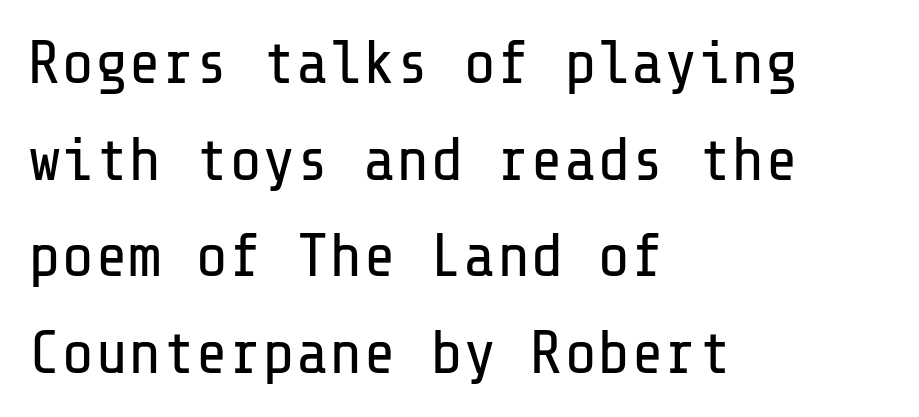
The horizontal fit of the characters is conventional and even. The strokes are not fattened; the text isn't bold. The passage shown is not underscored anywhere. Designer's note — italics off, roman on. Baseline-to-baseline distance is the conventional proportion of letter height.
